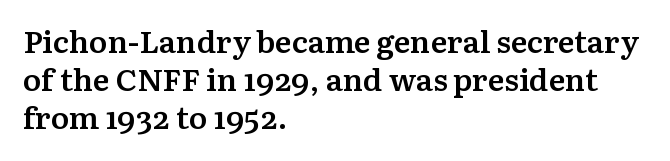
{"serif": "yes", "italic": "no", "bold": "semi", "weight": "semibold", "width": "normal", "stroke_contrast": "medium", "x_height": "medium", "monospaced": "no", "underline": "no", "align": "left", "line_spacing_ratio": 1.23, "letter_spacing": "normal", "letter_spacing_em": 0.0, "glyph_px": 31}
